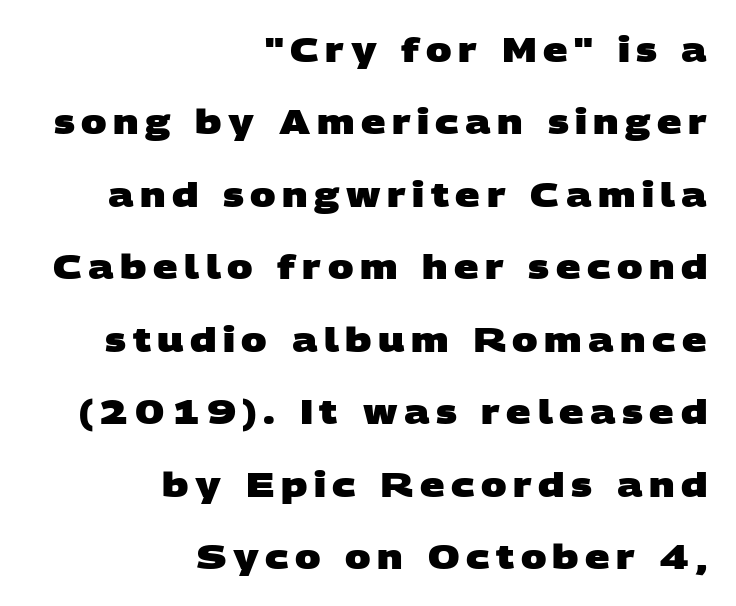
The image shows 34 px heavy, wide sans-serif type; set right-aligned, loose line spacing (2.13x), not underlined; low stroke contrast and a large x-height.
